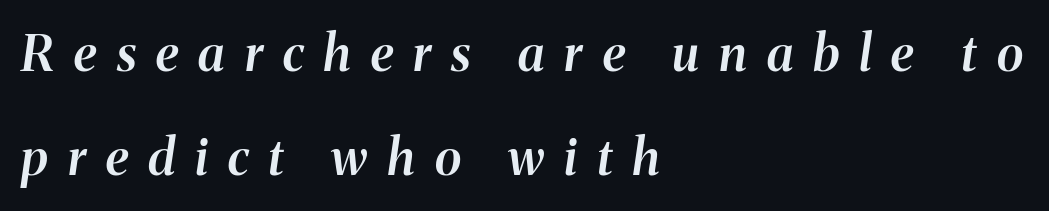
These lines were composed using italics. Inter-character spacing is expanded well beyond the font's built-in metrics. Which margin do the lines hug? The left one — the right edge is uneven. Horizontal bands of white between lines are thick stripes. Compared with an ordinary text face, these strokes are moderately heavier — a semibold. Check the space under the baseline: it is left empty.
